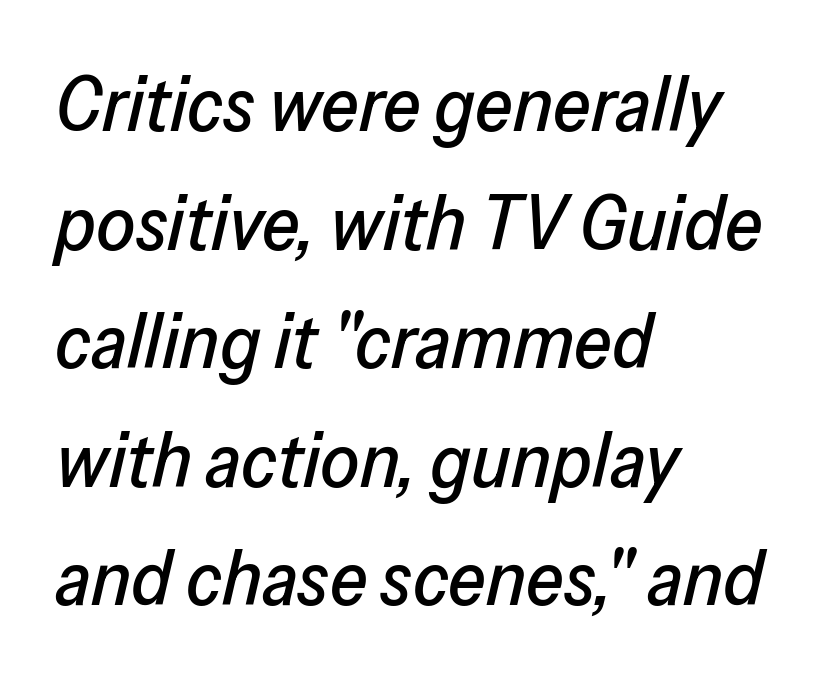
{"italic": "yes", "lean": "right", "slant_degrees": 13, "width": "normal", "stroke_contrast": "low", "x_height": "medium", "monospaced": "no", "underline": "no", "align": "left", "line_spacing": "normal", "line_spacing_ratio": 1.54, "letter_spacing": "normal", "letter_spacing_em": 0.0, "glyph_px": 77}
